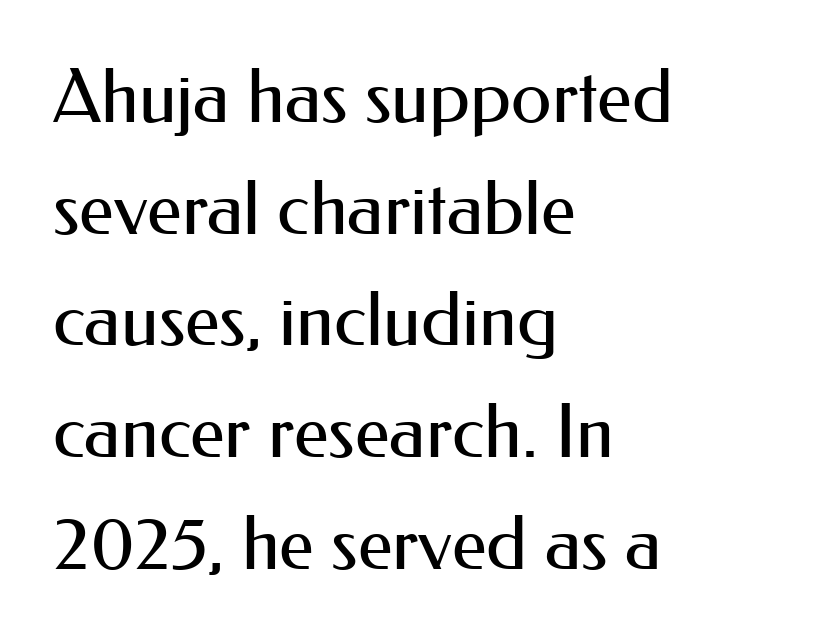
{"serif": "no", "italic": "no", "bold": "no", "weight": "regular", "width": "normal", "stroke_contrast": "medium", "x_height": "small", "monospaced": "no", "underline": "no", "align": "left", "line_spacing": "normal", "line_spacing_ratio": 1.51, "letter_spacing": "normal", "letter_spacing_em": 0.0, "glyph_px": 74}
